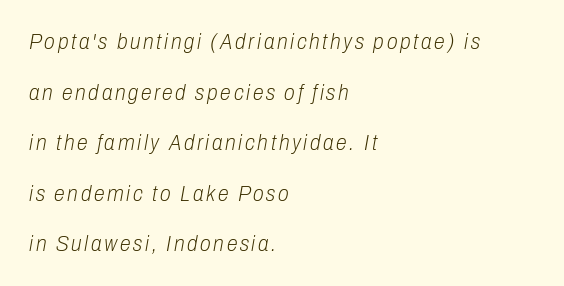
Q: Is the text bold? A: No.
Q: Is the text italic (slanted)? A: Yes, it leans right by about 10 degrees.
Q: Is the text underlined? A: No.
Q: How is the paragraph aligned? A: Left-aligned.
Q: Is the spacing between lines tight, normal or loose? A: Loose.
